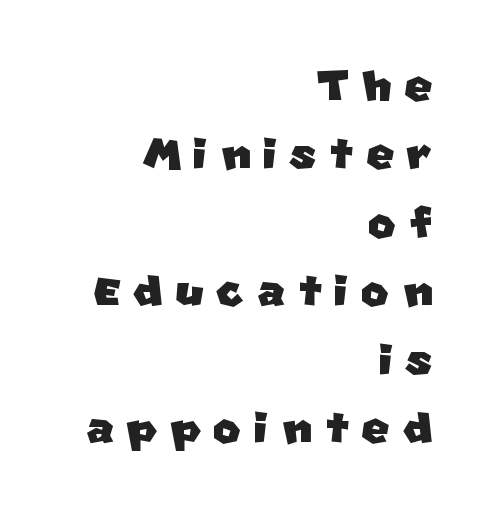
The image shows 60 px sans-serif type; set right-aligned, tight line spacing (1.14x), unusually wide letter spacing (+0.21 em), not underlined; low stroke contrast and a large x-height.
